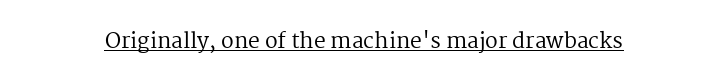
Q: Is the text bold? A: No.
Q: Is the text italic (slanted)? A: No, it is upright.
Q: Is the text underlined? A: Yes.
Q: Is the spacing between letters normal or unusually wide? A: Normal.
